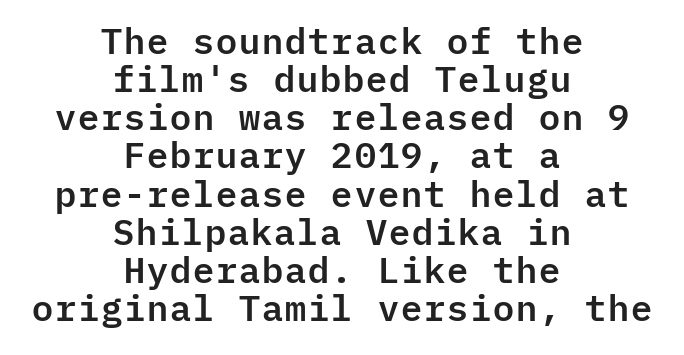
{"serif": "no", "italic": "no", "width": "normal", "stroke_contrast": "low", "x_height": "medium", "monospaced": "yes", "underline": "no", "align": "center", "line_spacing": "tight", "line_spacing_ratio": 1.06, "letter_spacing": "normal", "letter_spacing_em": 0.0, "glyph_px": 36}
